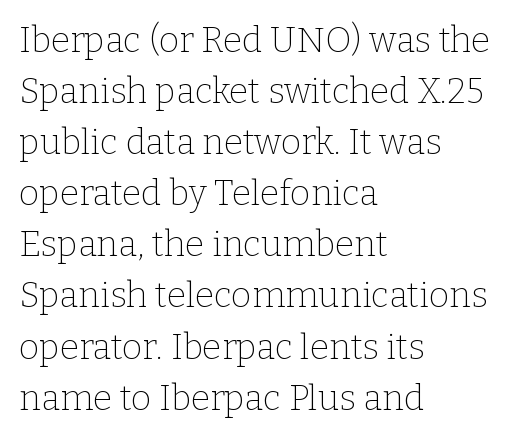
The image shows 35 px thin serif type, upright; set left-aligned, normal line spacing (1.46x), normal letter spacing, not underlined; low stroke contrast and a medium x-height.
